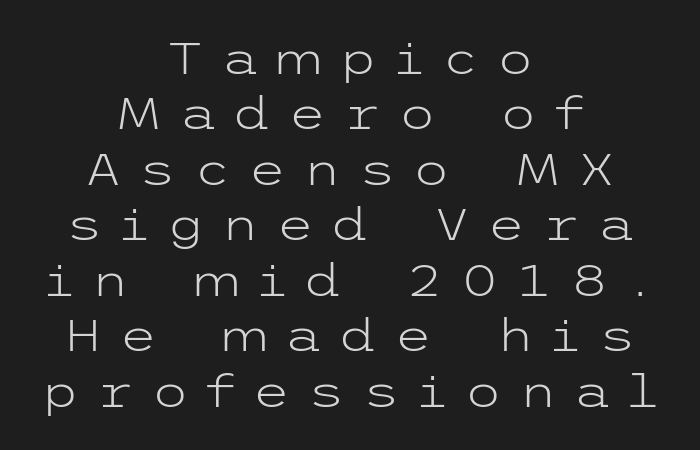
Q: Is the text bold? A: No.
Q: Is the text italic (slanted)? A: No, it is upright.
Q: Is the typeface a serif or a sans-serif typeface? A: Sans-serif.
Q: Is the text underlined? A: No.
Q: How is the paragraph aligned? A: Centered.
Q: Is the spacing between letters normal or unusually wide? A: Unusually wide.
Q: Is the spacing between lines tight, normal or loose? A: Normal.
Q: Width (condensed, normal, or wide)? A: Wide.
Q: Stroke contrast? A: Low.
Q: x-height? A: Medium.
